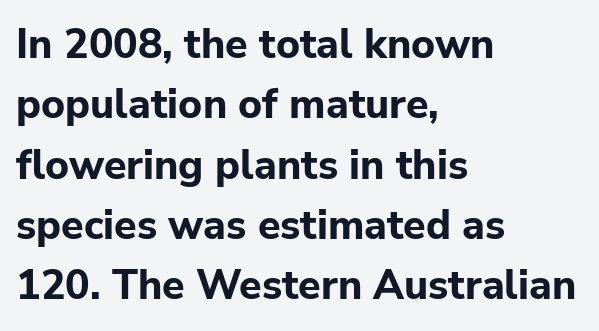
{"serif": "no", "italic": "no", "bold": "yes", "weight": "bold", "width": "normal", "stroke_contrast": "low", "x_height": "medium", "monospaced": "no", "underline": "no", "align": "left", "line_spacing": "normal", "line_spacing_ratio": 1.47, "letter_spacing": "normal", "letter_spacing_em": 0.0, "glyph_px": 41}
